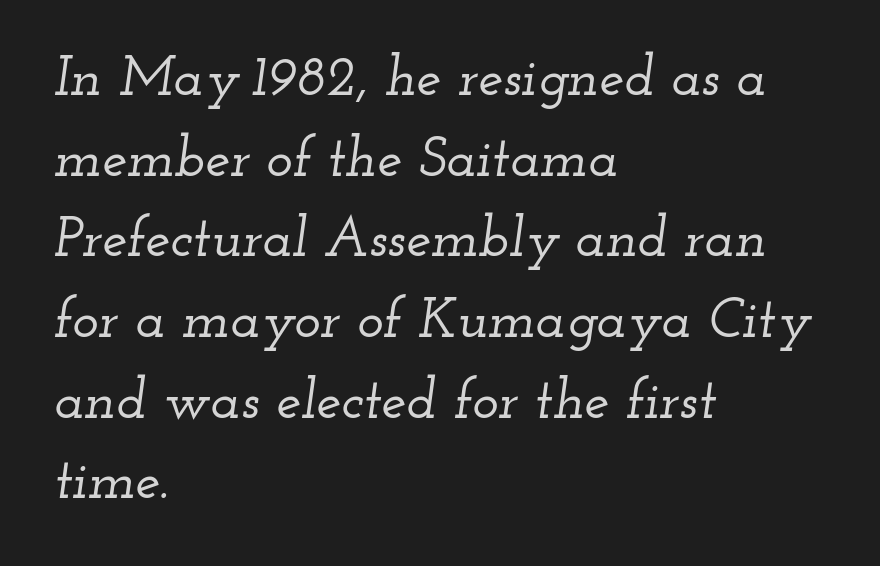
Q: Is the text italic (slanted)? A: Yes, it leans right by about 12 degrees.
Q: Is the typeface a serif or a sans-serif typeface? A: Serif.
Q: Is the text underlined? A: No.
Q: How is the paragraph aligned? A: Left-aligned.
Q: Is the spacing between letters normal or unusually wide? A: Normal.
Q: Is the spacing between lines tight, normal or loose? A: Normal.
Q: Width (condensed, normal, or wide)? A: Wide.
Q: Stroke contrast? A: Low.
Q: x-height? A: Small.
Q: Monospaced? A: No.
